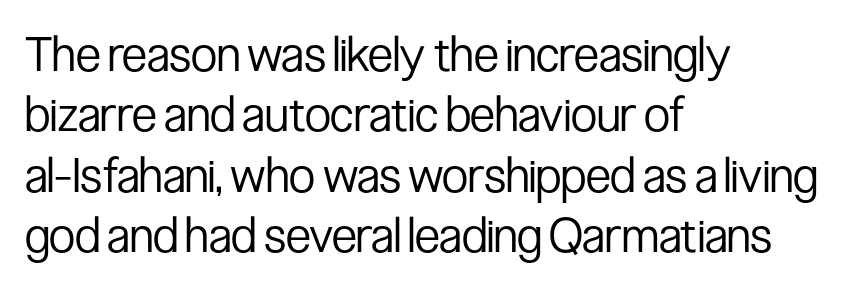
The image shows 48 px regular-weight, condensed sans-serif type, upright; set left-aligned, normal line spacing (1.26x), normal letter spacing, not underlined; low stroke contrast and a medium x-height.
